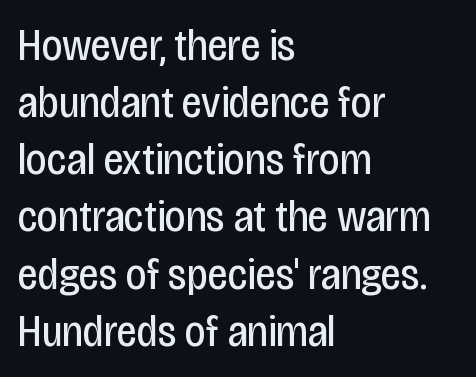
The image shows 45 px regular-weight, condensed sans-serif type, upright; set left-aligned, normal line spacing (1.27x), normal letter spacing, not underlined; low stroke contrast and a large x-height.
